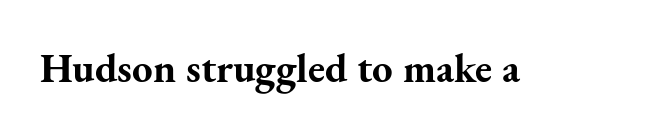
{"serif": "yes", "italic": "no", "bold": "yes", "weight": "bold", "width": "normal", "stroke_contrast": "medium", "x_height": "small", "monospaced": "no", "underline": "no", "letter_spacing": "normal", "letter_spacing_em": 0.0, "glyph_px": 41}
